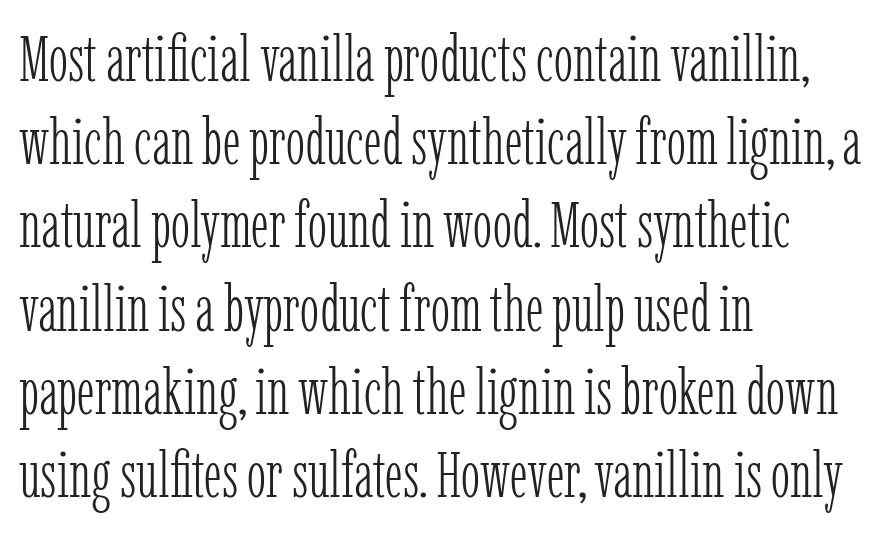
The image shows 65 px light, condensed serif type, upright; set left-aligned, normal line spacing (1.28x), normal letter spacing, not underlined; low stroke contrast and a medium x-height.
